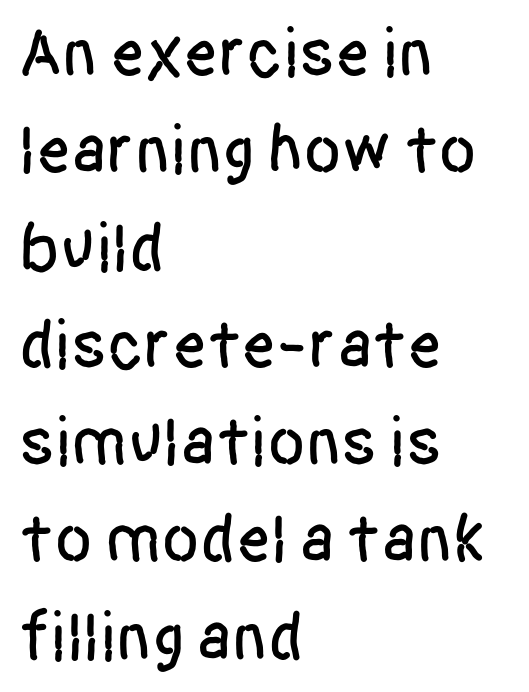
Is this a fixed-width face? No — the glyphs have proportional, varying widths. Anything drawn beneath the words? Only blank space. In terms of leading, this rendering sits right in the middle. The type is set solid horizontally, with unmodified tracking.
